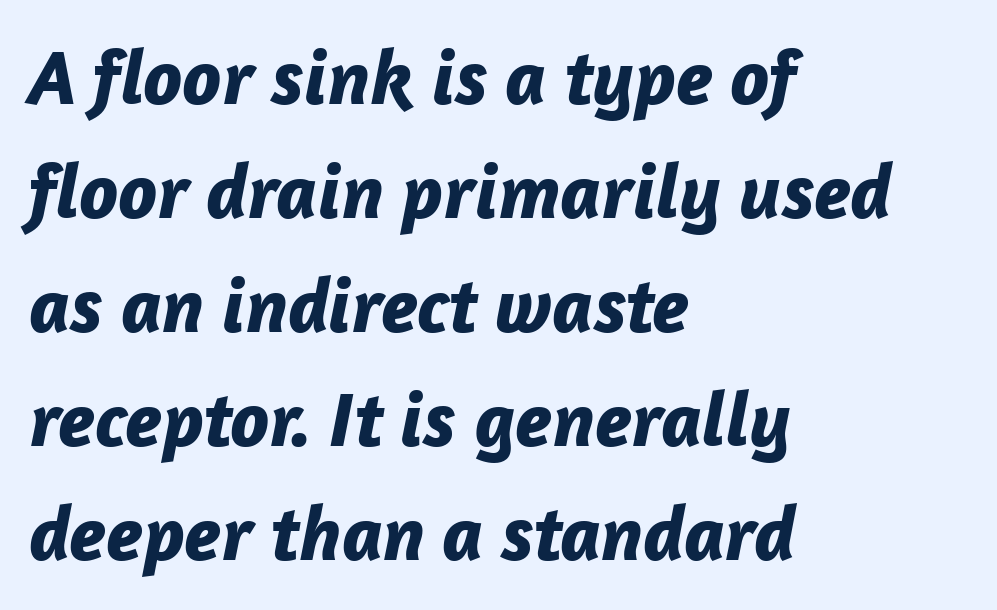
Q: Is the text bold? A: Yes.
Q: Is the text italic (slanted)? A: Yes, it leans right by about 12 degrees.
Q: Is the text underlined? A: No.
Q: How is the paragraph aligned? A: Left-aligned.
Q: Is the spacing between letters normal or unusually wide? A: Normal.
Q: Is the spacing between lines tight, normal or loose? A: Normal.
Q: Width (condensed, normal, or wide)? A: Normal.
Q: Stroke contrast? A: Low.
Q: x-height? A: Medium.
Q: Monospaced? A: No.
